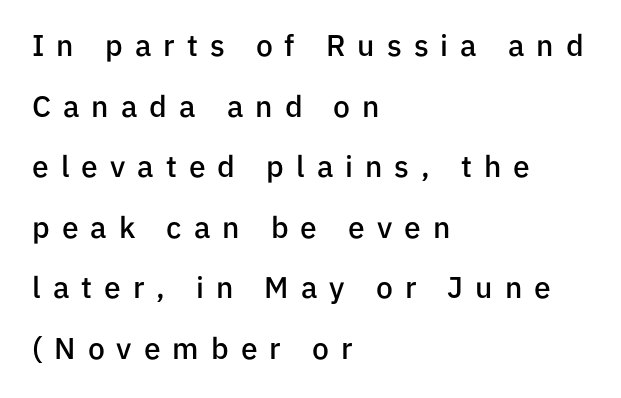
These lines carry some extra weight — a demibold, not a full bold. Observe the wide spacing: letters keep a clear distance from each other. You could not count columns in this text — the font is proportionally spaced. A typesetter would mark this as roman, not italic.
